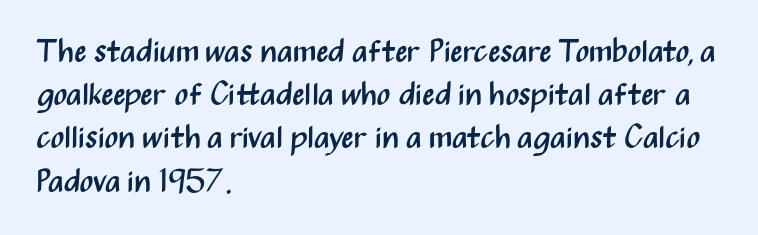
Q: Is the text bold? A: No.
Q: Is the text italic (slanted)? A: No, it is upright.
Q: Is the typeface a serif or a sans-serif typeface? A: Sans-serif.
Q: Is the text underlined? A: No.
Q: How is the paragraph aligned? A: Left-aligned.
Q: Is the spacing between letters normal or unusually wide? A: Normal.
Q: Is the spacing between lines tight, normal or loose? A: Normal.
Q: Width (condensed, normal, or wide)? A: Condensed.
Q: Stroke contrast? A: Medium.
Q: x-height? A: Medium.
Q: Monospaced? A: No.
